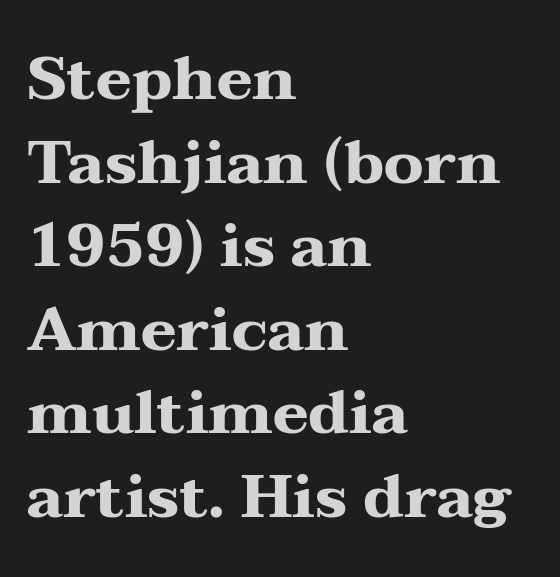
The letters advance in unequal steps, a hallmark of proportional type. The letterforms sit shoulder to shoulder at normal distance. Posture: vertical. The designer left line spacing at the default. Letterform terminals end in serifs throughout the passage.
